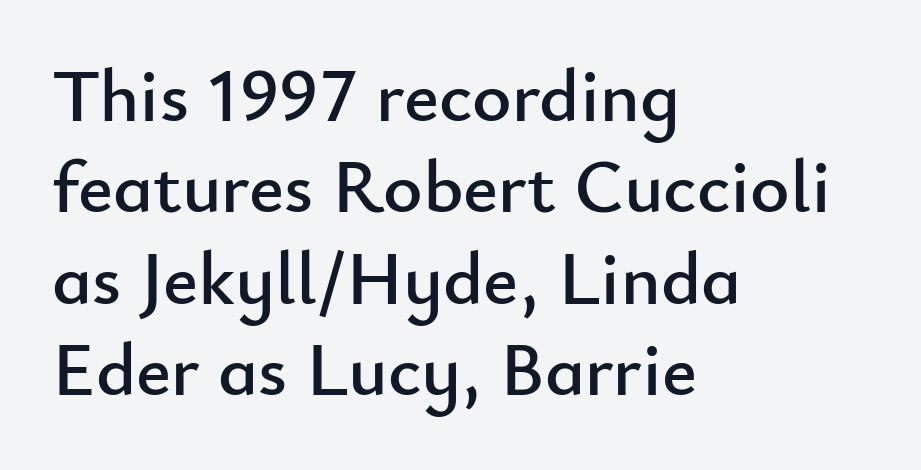
{"serif": "no", "italic": "no", "width": "normal", "stroke_contrast": "low", "x_height": "small", "monospaced": "no", "underline": "no", "align": "left", "line_spacing_ratio": 1.22, "letter_spacing": "normal", "letter_spacing_em": 0.0, "glyph_px": 75}
